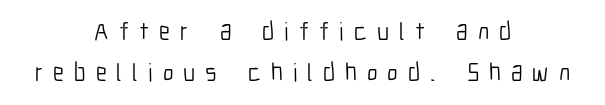
The whitespace from short lines is split evenly between both sides. Descender tails drop into unmarked territory. Style check: upright. Think standard paragraph weight, or any step lighter than that. What stands out about the letter spacing? Its width — letters are far apart.
